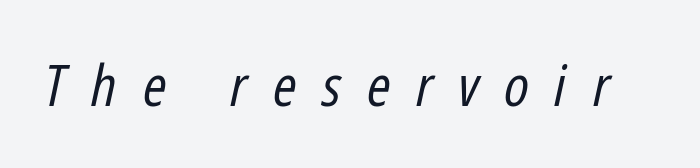
Quick note: italic. Underlining? Definitely not there. This rendering widens character spacing well past its baseline value. No heavy texture on the line: the type isn't bold.
